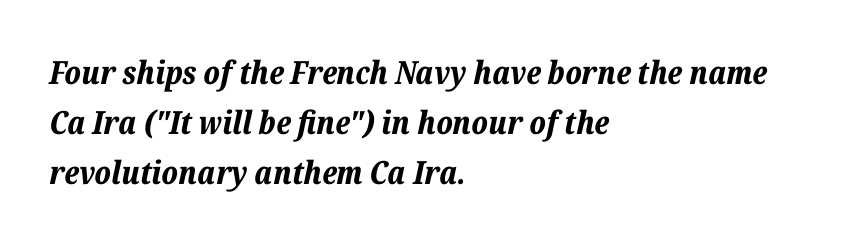
The image shows 32 px bold type, italic (leaning right); set left-aligned, normal line spacing (1.57x), normal letter spacing, not underlined; low stroke contrast and a medium x-height.
